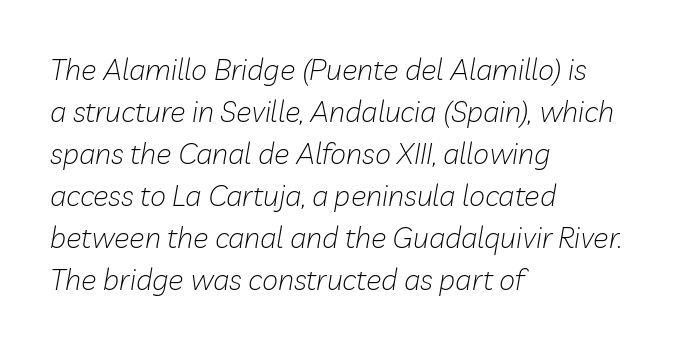
Q: Is the text bold? A: No.
Q: Is the text italic (slanted)? A: Yes, it leans right by about 10 degrees.
Q: Is the text underlined? A: No.
Q: How is the paragraph aligned? A: Left-aligned.
Q: Is the spacing between letters normal or unusually wide? A: Normal.
Q: Is the spacing between lines tight, normal or loose? A: Normal.
Q: Width (condensed, normal, or wide)? A: Normal.
Q: Stroke contrast? A: Low.
Q: x-height? A: Medium.
Q: Monospaced? A: No.
